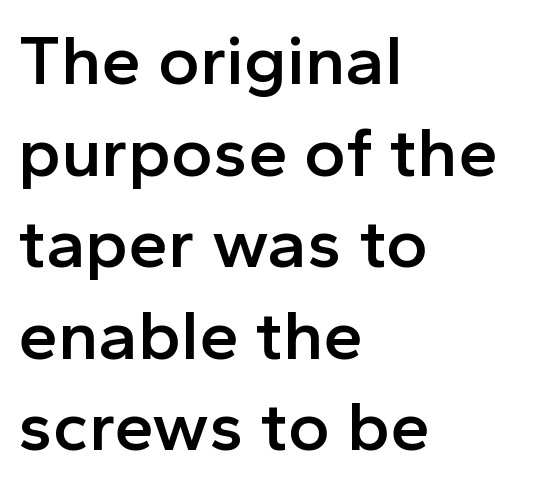
The space directly below the letters is spotless. The text was rendered using a sans face with plain stroke endings. Horizontal alignment here is leftward, the default for most running prose. A typesetter would call this proportional, since set widths differ per character. Students, observe: this is what conventionally led text looks like. The sample has been set in demibold, a notch under bold.
